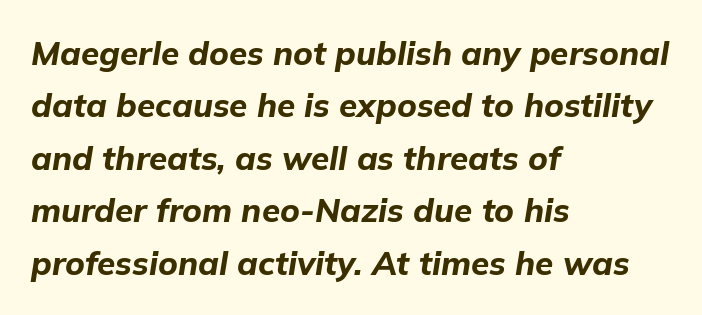
The lines in this sample share a left origin and differ only in where they stop. Italic: yes, the glyphs are oblique. Tracking value appears to be zero — textbook default spacing. No word sits above an underline.
